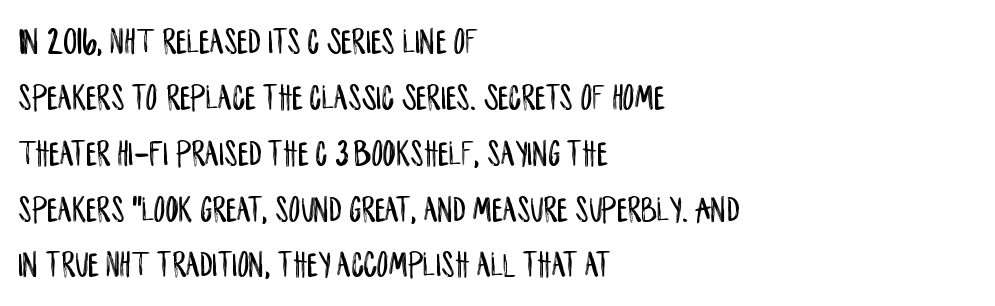
The image shows 37 px condensed sans-serif type, upright; set left-aligned, normal line spacing (1.51x), normal letter spacing, not underlined; low stroke contrast and a large x-height.
